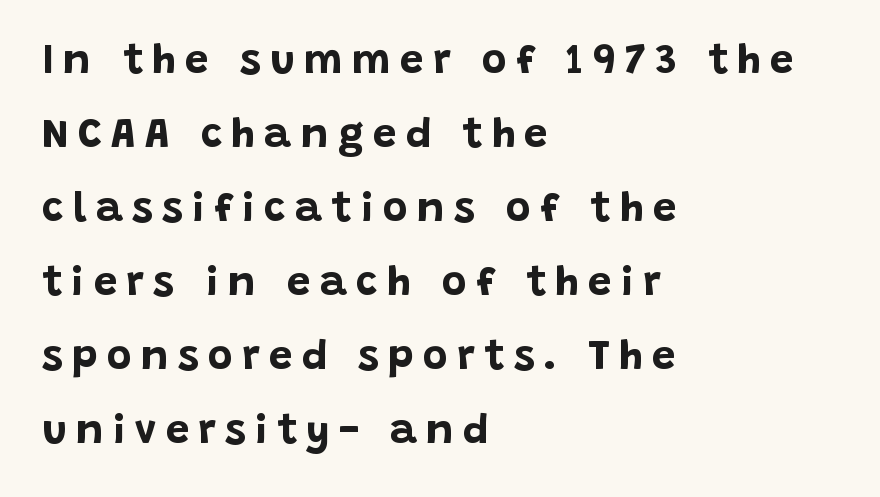
Q: Is the text bold? A: Yes.
Q: Is the text italic (slanted)? A: No, it is upright.
Q: Is the typeface a serif or a sans-serif typeface? A: Sans-serif.
Q: Is the text underlined? A: No.
Q: How is the paragraph aligned? A: Left-aligned.
Q: Is the spacing between letters normal or unusually wide? A: Unusually wide.
Q: Width (condensed, normal, or wide)? A: Normal.
Q: Stroke contrast? A: Low.
Q: x-height? A: Large.
Q: Monospaced? A: No.
